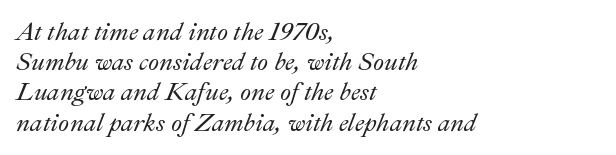
Emphasis-style slanted type is in use. A typesetter would call this zero additional tracking. Underlining? Definitely not there. Teacher's note: observe the even left margin — that is flush-left alignment.
